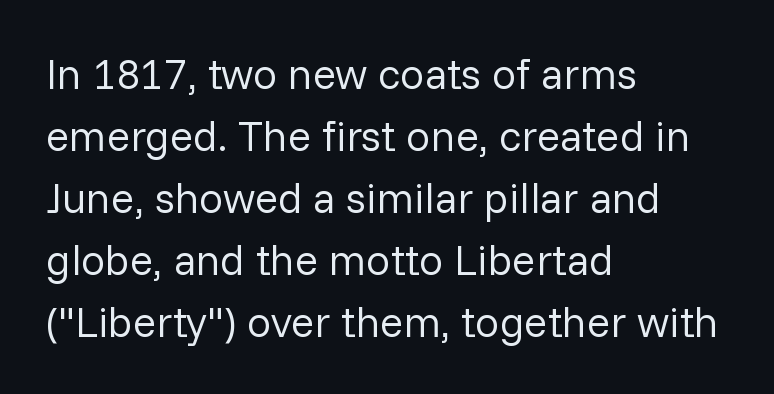
The image shows 43 px regular-weight sans-serif type, upright; set left-aligned, normal line spacing (1.44x), normal letter spacing, not underlined; low stroke contrast and a medium x-height.
